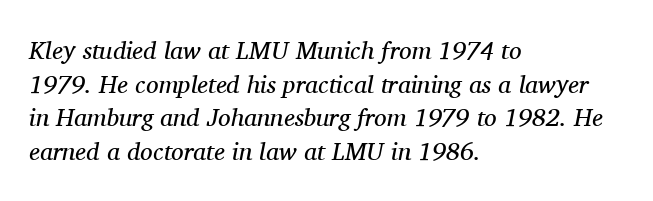
Q: Is the text bold? A: No.
Q: Is the text italic (slanted)? A: Yes, it leans right by about 11 degrees.
Q: Is the text underlined? A: No.
Q: How is the paragraph aligned? A: Left-aligned.
Q: Is the spacing between letters normal or unusually wide? A: Normal.
Q: Is the spacing between lines tight, normal or loose? A: Normal.
